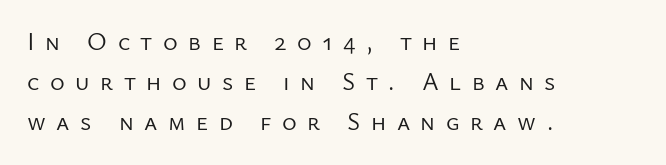
The image shows 25 px text type, upright; set left-aligned, normal line spacing (1.6x), unusually wide letter spacing (+0.42 em), not underlined.
